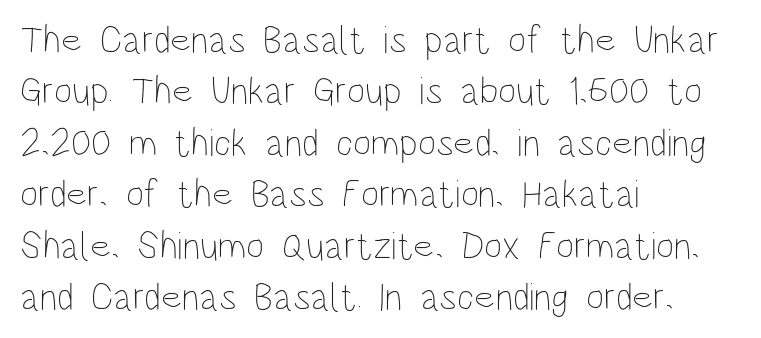
The letters look calm and open, with moderate or lighter stems. Honestly, the row spacing looks completely unremarkable. Think of a printed novel: that variable character pitch is what you see here. Teacher's note: observe the even left margin — that is flush-left alignment. Characters follow at the spacing the type designer built in. The letters stand upright; this is a roman face.
